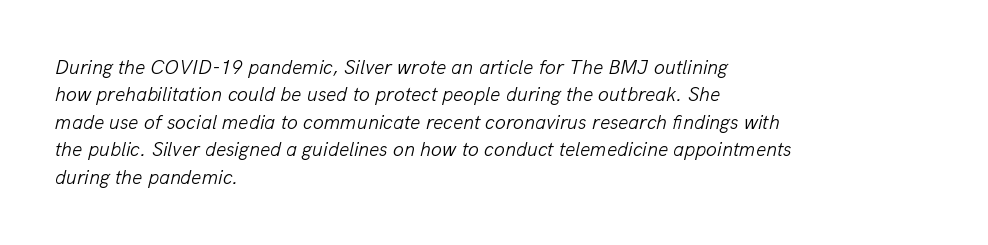
The image shows 20 px text type, italic (leaning right); set left-aligned, normal line spacing (1.37x), normal letter spacing, not underlined.
